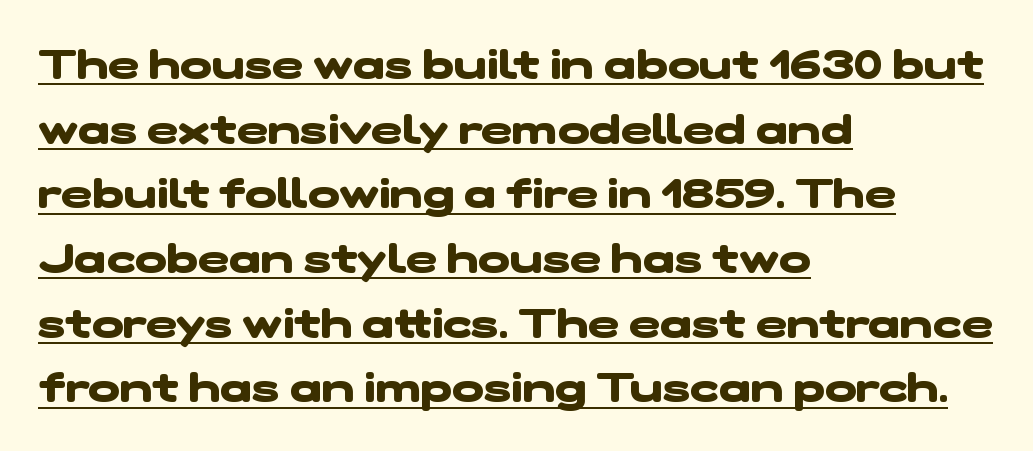
Q: Is the text bold? A: Yes.
Q: Is the typeface a serif or a sans-serif typeface? A: Sans-serif.
Q: Is the text underlined? A: Yes.
Q: How is the paragraph aligned? A: Left-aligned.
Q: Is the spacing between letters normal or unusually wide? A: Normal.
Q: Is the spacing between lines tight, normal or loose? A: Normal.
Q: Width (condensed, normal, or wide)? A: Wide.
Q: Stroke contrast? A: Low.
Q: x-height? A: Medium.
Q: Monospaced? A: No.
